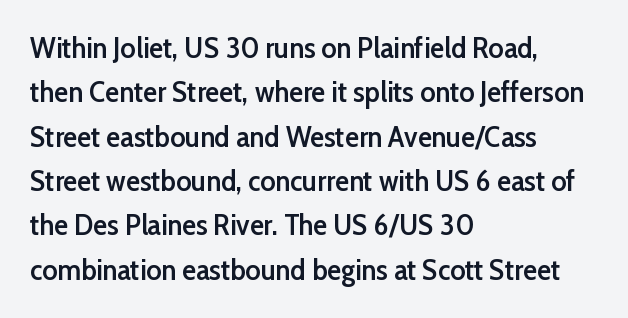
Every stem runs plumb, perpendicular to the baseline. The line-height multiplier appears to be the usual default. A typesetter would call this proportional, since set widths differ per character. Which margin do the lines hug? The left one — the right edge is uneven. The sample has been set in demibold, a notch under bold.
